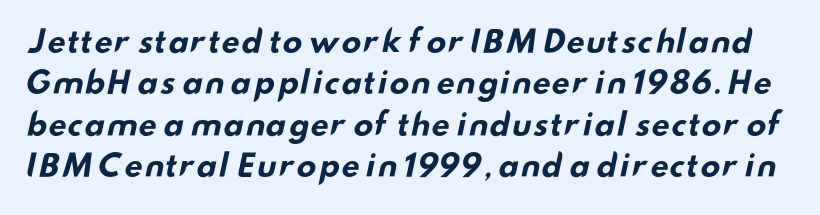
The letters advance in unequal steps, a hallmark of proportional type. How heavy is the stroke? Heavy — this is a bold. The type is set solid horizontally, with unmodified tracking. Notice how descenders clear the ascenders below comfortably — that's standard leading. This is sans-serif lettering, the kind often seen on screens and signage.
